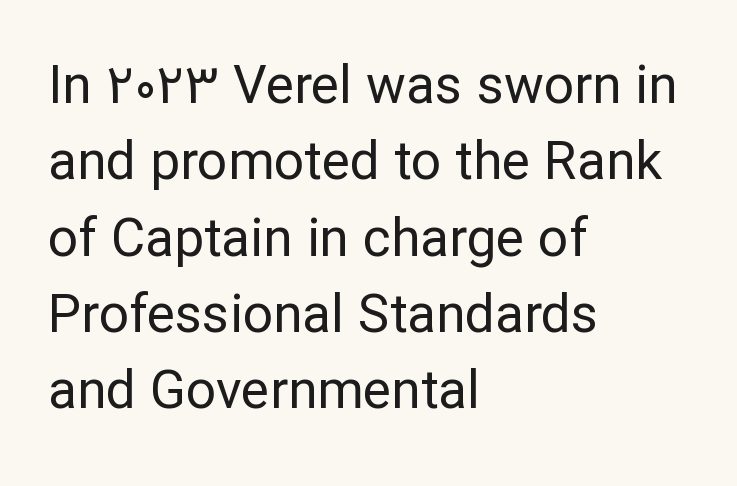
{"serif": "no", "italic": "no", "bold": "no", "weight": "regular", "width": "normal", "stroke_contrast": "low", "x_height": "medium", "monospaced": "no", "underline": "no", "align": "left", "line_spacing": "normal", "line_spacing_ratio": 1.44, "letter_spacing": "normal", "letter_spacing_em": 0.0, "glyph_px": 53}
